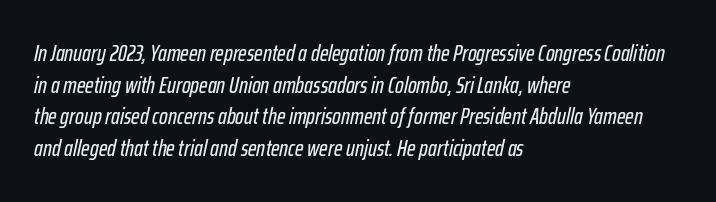
The image shows 23 px text type, italic (leaning right); set left-aligned, normal line spacing (1.38x), normal letter spacing, not underlined.
